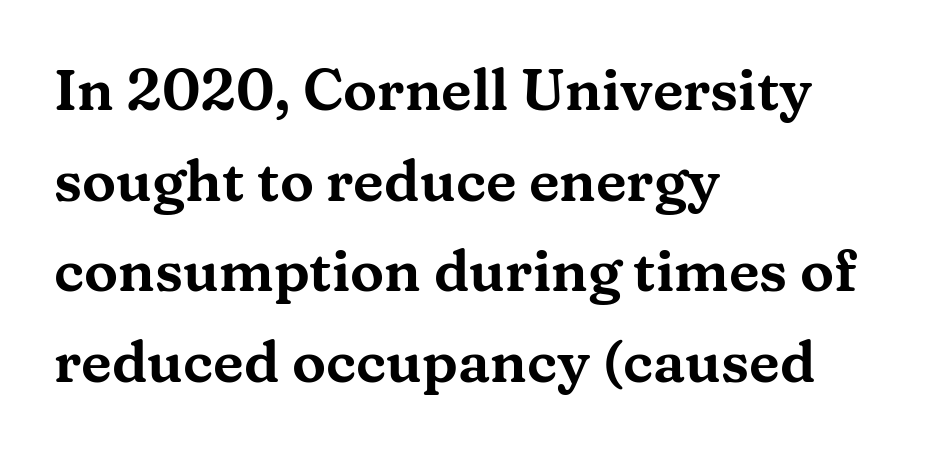
{"serif": "yes", "italic": "no", "width": "wide", "stroke_contrast": "medium", "x_height": "medium", "monospaced": "no", "underline": "no", "align": "left", "line_spacing": "normal", "line_spacing_ratio": 1.59, "letter_spacing": "normal", "letter_spacing_em": 0.0, "glyph_px": 57}
